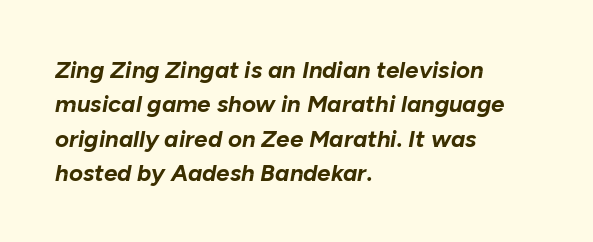
Q: Is the text bold? A: Yes.
Q: Is the text italic (slanted)? A: Yes, it leans right by about 10 degrees.
Q: Is the text underlined? A: No.
Q: How is the paragraph aligned? A: Left-aligned.
Q: Is the spacing between letters normal or unusually wide? A: Normal.
Q: Is the spacing between lines tight, normal or loose? A: Normal.
